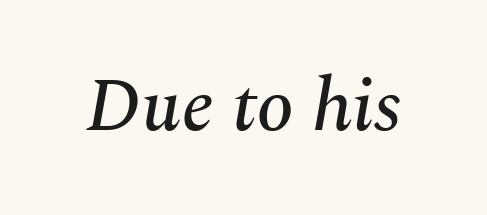
Rule under the text: the space is simply empty. The passage shown is typeset with a serif family. Tracking value appears to be zero — textbook default spacing. The specimen reads as italic at a glance. Think of a printed novel: that variable character pitch is what you see here.
